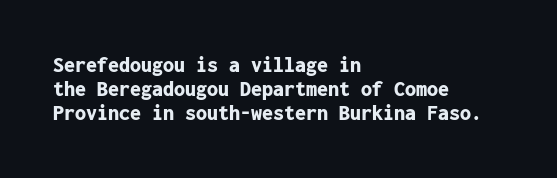
Spacing between characters is what you'd get straight out of the box. Heavy, bold letterforms. Honestly, there is no underline to notice here at all. Alignment: flush left. Ordinary non-slanted type is in use. If you measured baseline to baseline, you'd find a short distance.
